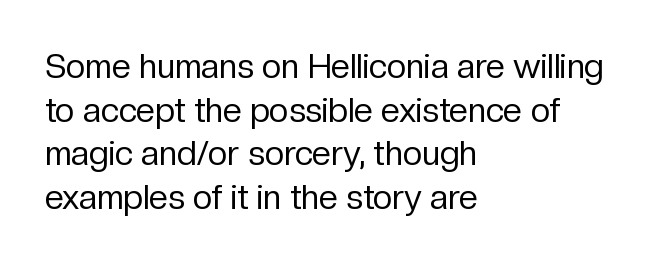
Q: Is the text bold? A: No.
Q: Is the text italic (slanted)? A: No, it is upright.
Q: Is the typeface a serif or a sans-serif typeface? A: Sans-serif.
Q: Is the text underlined? A: No.
Q: How is the paragraph aligned? A: Left-aligned.
Q: Is the spacing between letters normal or unusually wide? A: Normal.
Q: Is the spacing between lines tight, normal or loose? A: Normal.
Q: Width (condensed, normal, or wide)? A: Normal.
Q: Stroke contrast? A: Low.
Q: x-height? A: Medium.
Q: Monospaced? A: No.
